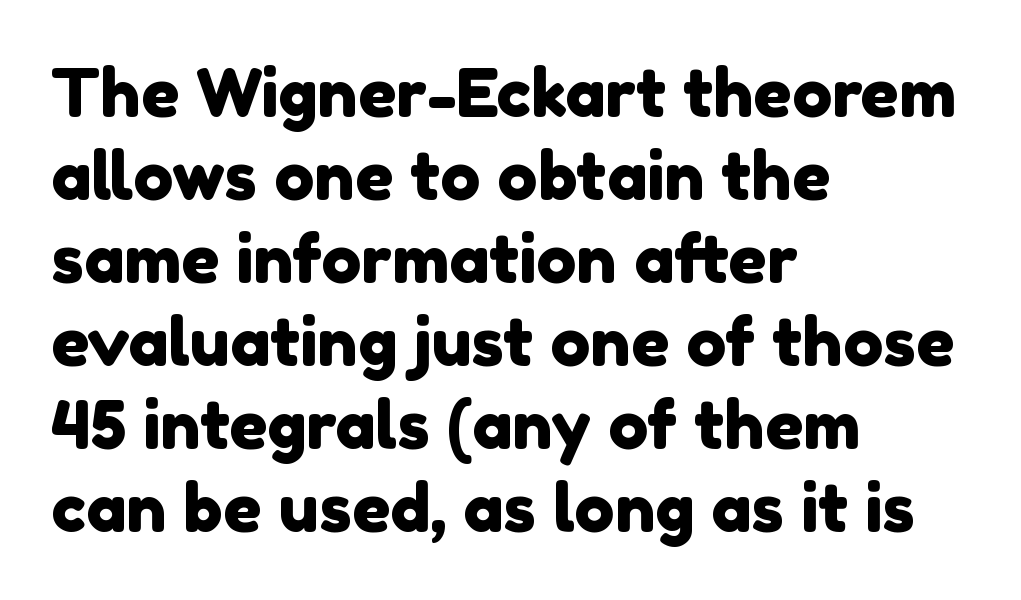
{"serif": "no", "width": "normal", "x_height": "medium", "monospaced": "no", "underline": "no", "align": "left", "line_spacing_ratio": 1.24, "letter_spacing": "normal", "letter_spacing_em": 0.0, "glyph_px": 67}
